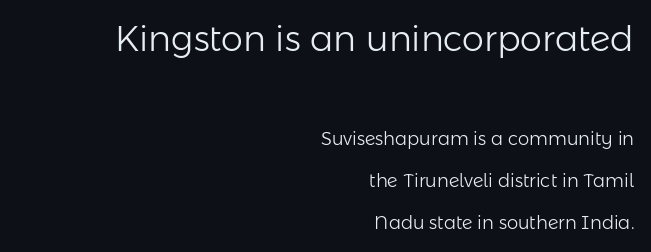
The letterforms sit at book weight or below. One glance says open: line gaps are wider than usual. Caption: upper text group enlarged, lower text group reduced. Type without underlining. In terms of posture, this sample is upright.
